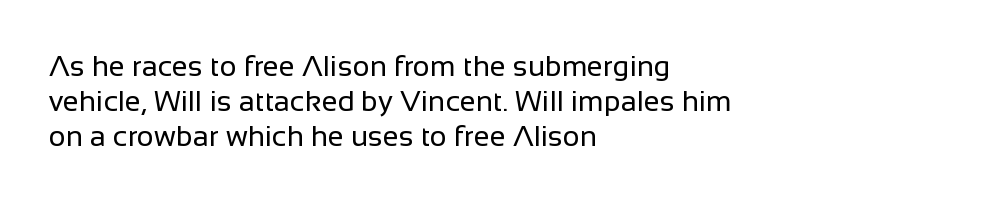
{"serif": "no", "italic": "no", "bold": "no", "weight": "regular", "width": "normal", "stroke_contrast": "low", "x_height": "medium", "monospaced": "no", "underline": "no", "align": "left", "line_spacing_ratio": 1.21, "letter_spacing": "normal", "letter_spacing_em": 0.0, "glyph_px": 29}
